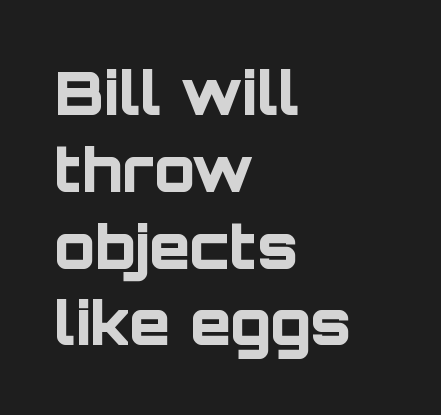
Stroke terminals: plain, sans-serif. Short note: letters normally spaced. Visually the block forms a straight wall on the left and a jagged coastline on the right. Letters rest on an invisible, unmarked baseline.
